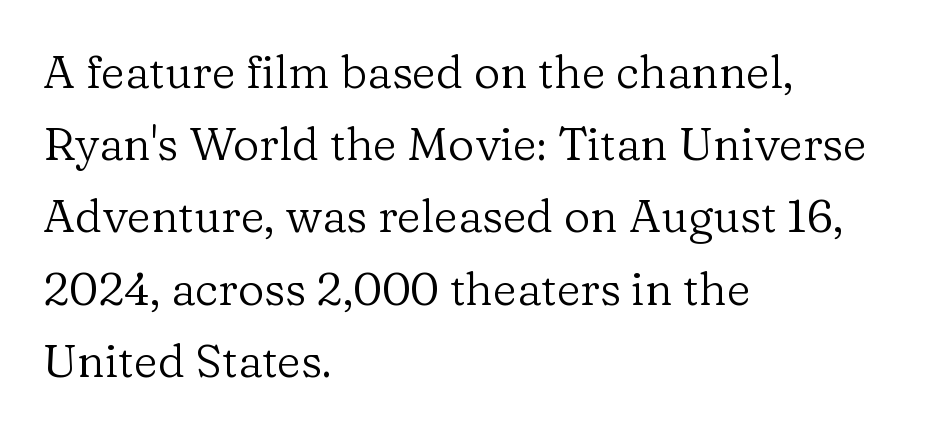
The image shows 46 px regular-weight serif type, upright; set left-aligned, normal line spacing (1.57x), normal letter spacing, not underlined; low stroke contrast and a medium x-height.
